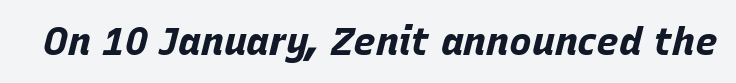
The image shows 38 px bold type, italic (leaning right); set normal letter spacing, not underlined; low stroke contrast and a large x-height.
